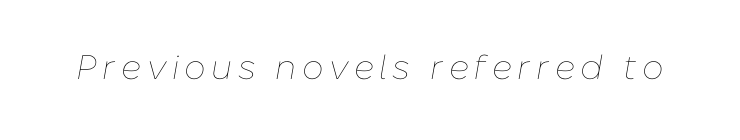
The image shows 34 px thin type, italic (leaning right); set not underlined; low stroke contrast and a medium x-height.
